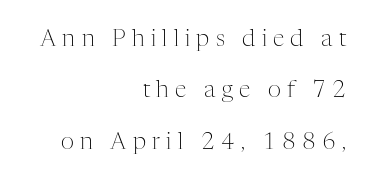
Letters rest on an invisible, unmarked baseline. Style check: upright. The tracking reads as deliberately expanded to a designer's eye. The rendering uses a large line-height, opening up the rows. Visually the block forms a straight wall on the right and a jagged coastline on the left.
